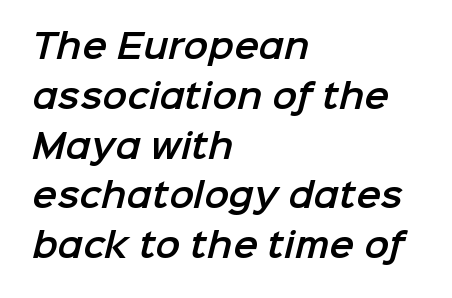
The image shows 33 px sans-serif type; set left-aligned, normal line spacing (1.51x), normal letter spacing, not underlined; low stroke contrast and a medium x-height.
